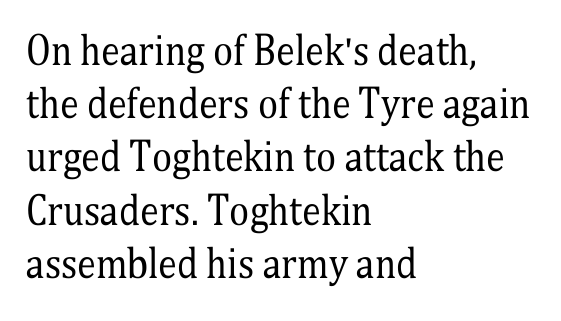
The image shows 38 px regular-weight, condensed serif type, upright; set left-aligned, normal line spacing (1.4x), normal letter spacing, not underlined; medium stroke contrast and a medium x-height.
